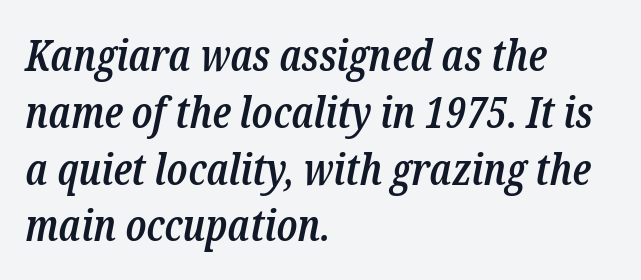
The image shows 43 px semibold, condensed serif type, italic (leaning right); set left-aligned, normal line spacing (1.32x), normal letter spacing, not underlined; low stroke contrast and a medium x-height.
